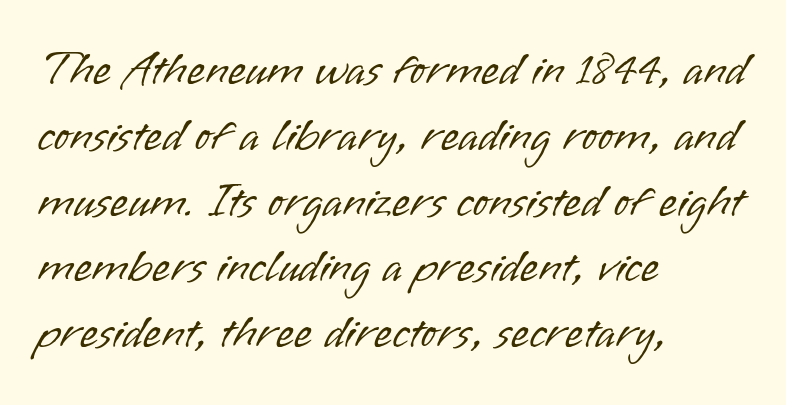
The image shows 47 px light sans-serif type; set left-aligned, normal line spacing (1.4x), normal letter spacing, not underlined; low stroke contrast and a small x-height.
